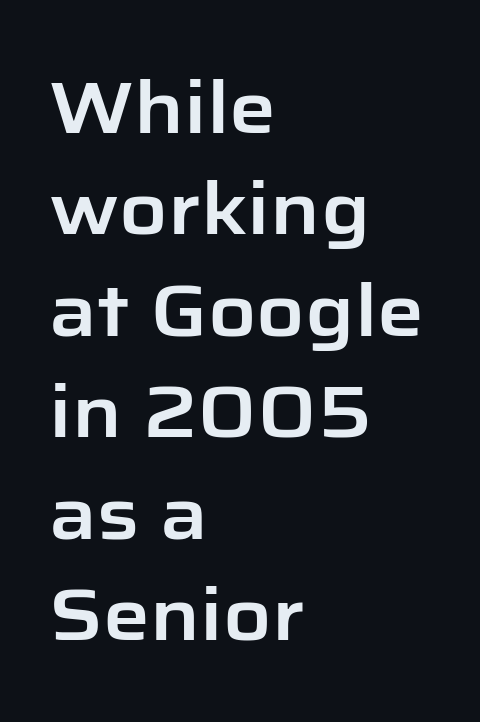
A typesetter would call this proportional, since set widths differ per character. Every stem runs plumb, perpendicular to the baseline. What stands out about the letter spacing? Nothing — it is the standard amount. Lines of text with bare space underneath. In CSS terms this would be text-align: left. I'd call this a sans setting — the letters go barefoot.
